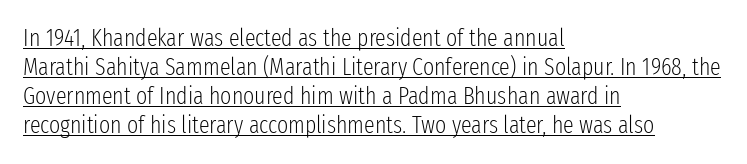
{"italic": "no", "bold": "no", "underline": "yes", "align": "left", "line_spacing_ratio": 1.21, "letter_spacing": "normal", "letter_spacing_em": 0.0, "glyph_px": 24}
